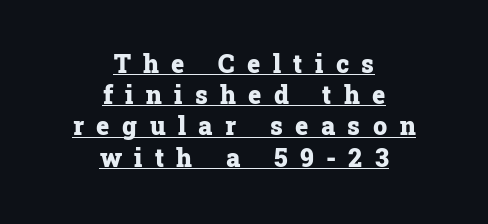
The font's upright variant was chosen for this text. A rule runs beneath these lines of type. Every row of glyphs is offset so its center matches the block's center. Does the weight exceed regular? Yes, all the way to bold.
